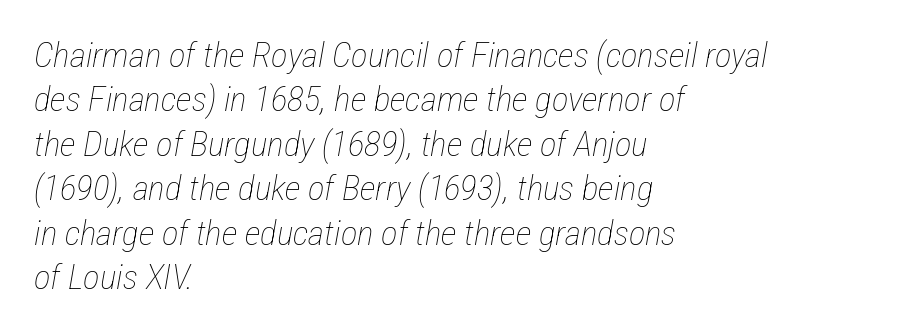
Notice how descenders clear the ascenders below comfortably — that's standard leading. A classic flush-left, rag-right setting is used for this passage. The gap between lines stays unmarked. Quick note: italic. On a weight scale, this lands at 450 or below. Words appear dense and cohesive because spacing is normal.
